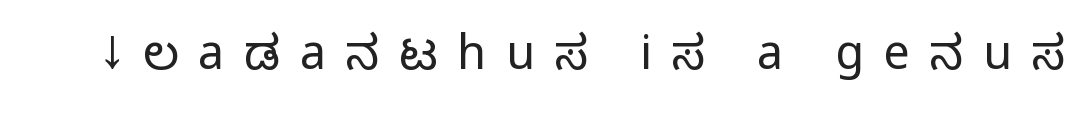
The image shows 47 px regular-weight, condensed sans-serif type, upright; set unusually wide letter spacing (+0.42 em), not underlined; low stroke contrast and a large x-height.
